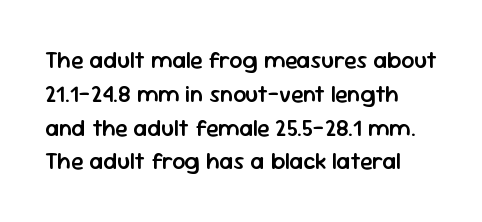
Here the glyphs are tracked normally, forming tight word shapes. Strokes here are thickened, but only to semibold level. This is roman type, the default non-slanted kind. The rows are spaced the way most documents space them. Clear beneath every line of the passage.
